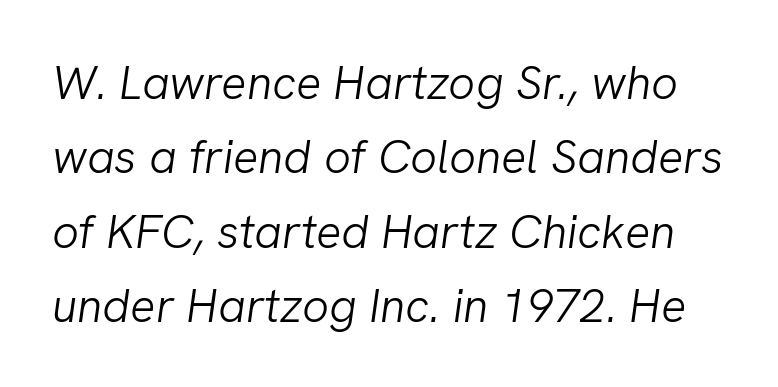
The image shows 47 px light type, italic (leaning right); set normal line spacing (1.58x), normal letter spacing, not underlined; low stroke contrast and a medium x-height.
